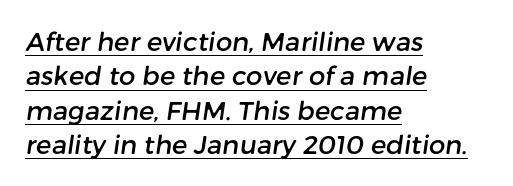
Q: Is the text underlined? A: Yes.
Q: How is the paragraph aligned? A: Left-aligned.
Q: Is the spacing between letters normal or unusually wide? A: Normal.
Q: Is the spacing between lines tight, normal or loose? A: Normal.
